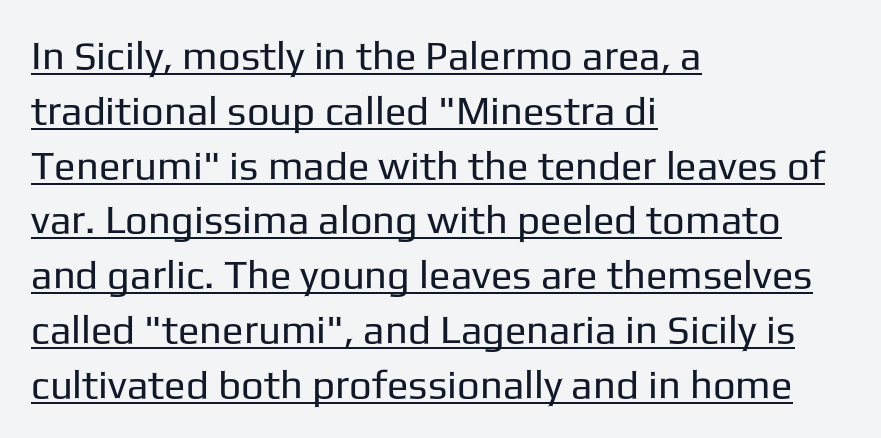
The image shows 40 px regular-weight sans-serif type, upright; set left-aligned, normal line spacing (1.37x), normal letter spacing, underlined; low stroke contrast and a medium x-height.
